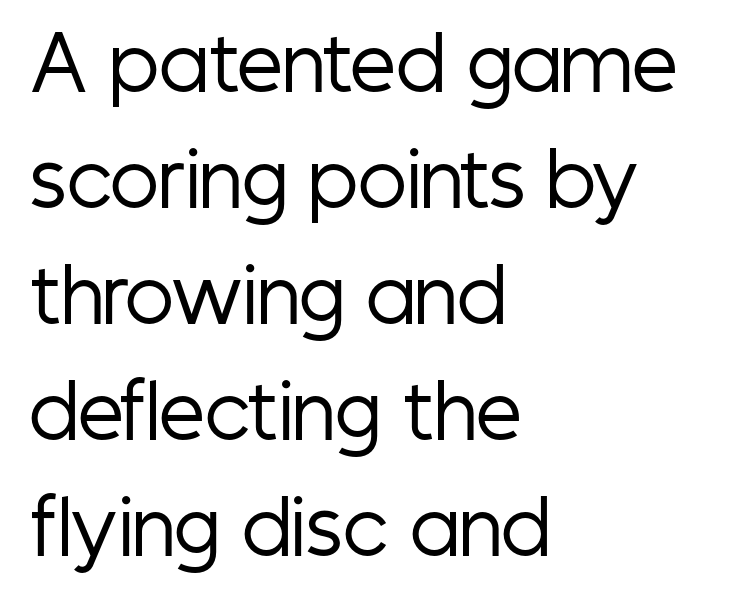
Q: Is the text bold? A: No.
Q: Is the text italic (slanted)? A: No, it is upright.
Q: Is the typeface a serif or a sans-serif typeface? A: Sans-serif.
Q: Is the text underlined? A: No.
Q: How is the paragraph aligned? A: Left-aligned.
Q: Is the spacing between letters normal or unusually wide? A: Normal.
Q: Is the spacing between lines tight, normal or loose? A: Normal.
Q: Width (condensed, normal, or wide)? A: Condensed.
Q: Stroke contrast? A: Low.
Q: x-height? A: Medium.
Q: Monospaced? A: No.
